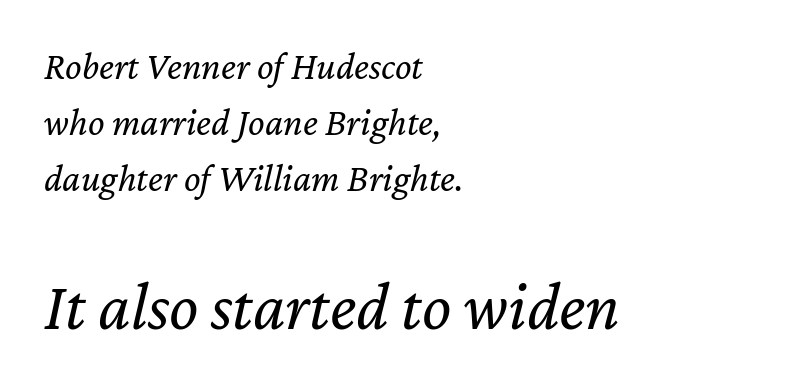
{"italic": "yes", "lean": "right", "slant_degrees": 12, "bold": "no", "weight": "regular", "width": "normal", "stroke_contrast": "low", "x_height": "medium", "monospaced": "no", "underline": "no", "align": "left", "line_spacing": "normal", "line_spacing_ratio": 1.43, "letter_spacing": "normal", "letter_spacing_em": 0.0, "larger_block": "second", "size_ratio": 1.77, "glyph_px": 69}
